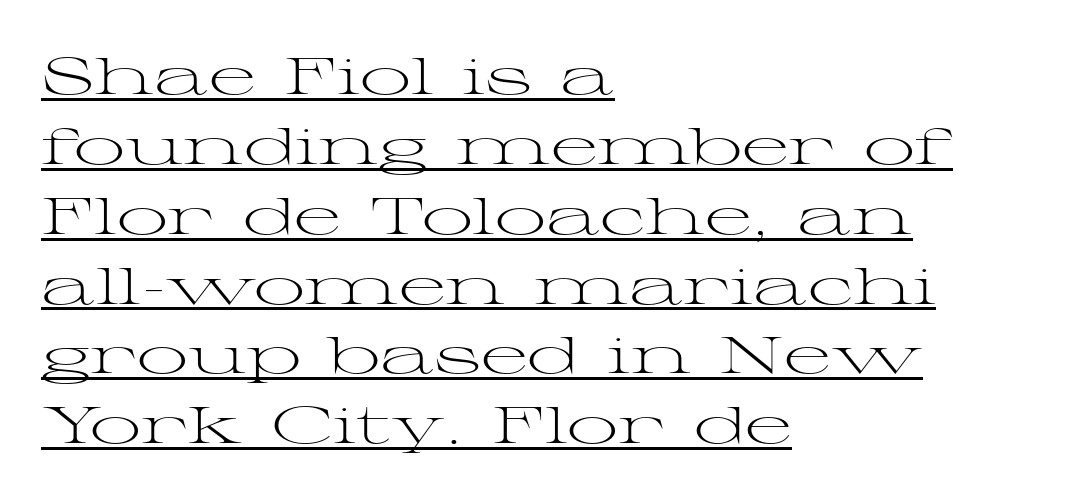
The image shows 51 px light, wide serif type, upright; set left-aligned, normal line spacing (1.37x), normal letter spacing, underlined; medium stroke contrast and a medium x-height.
